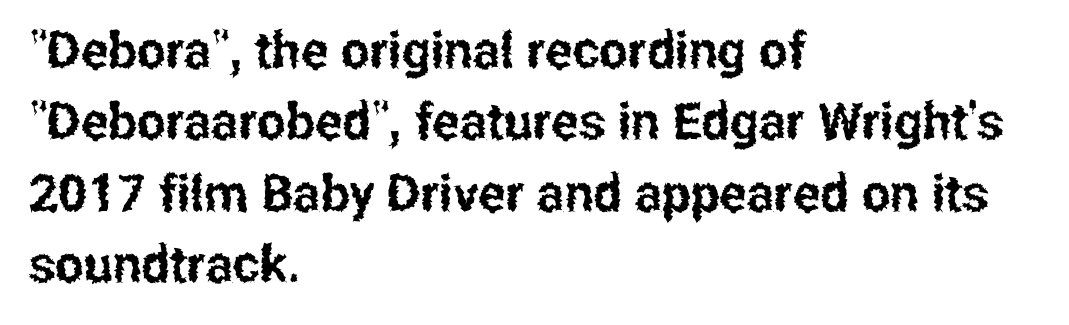
{"serif": "no", "italic": "no", "width": "condensed", "stroke_contrast": "low", "x_height": "medium", "monospaced": "no", "underline": "no", "align": "left", "line_spacing": "normal", "line_spacing_ratio": 1.4, "letter_spacing": "normal", "letter_spacing_em": 0.0, "glyph_px": 51}
